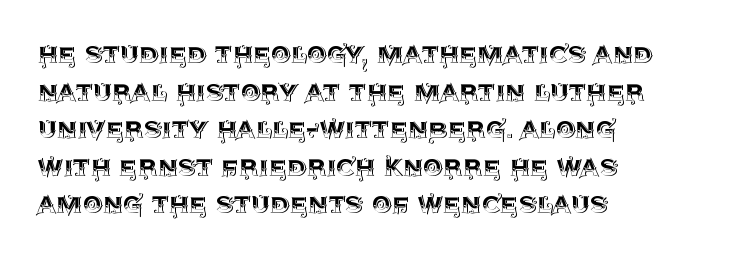
{"italic": "no", "width": "normal", "x_height": "large", "monospaced": "no", "underline": "no", "align": "left", "line_spacing_ratio": 1.21, "letter_spacing": "normal", "letter_spacing_em": 0.0, "glyph_px": 31}
